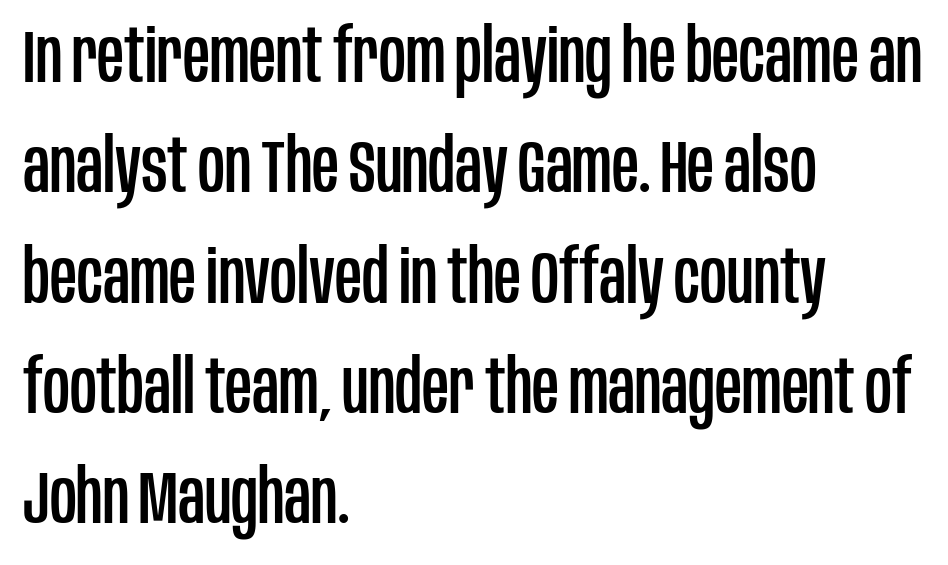
Q: Is the text italic (slanted)? A: No, it is upright.
Q: Is the typeface a serif or a sans-serif typeface? A: Sans-serif.
Q: Is the text underlined? A: No.
Q: How is the paragraph aligned? A: Left-aligned.
Q: Is the spacing between letters normal or unusually wide? A: Normal.
Q: Is the spacing between lines tight, normal or loose? A: Normal.
Q: Width (condensed, normal, or wide)? A: Condensed.
Q: Stroke contrast? A: Low.
Q: x-height? A: Large.
Q: Monospaced? A: No.
